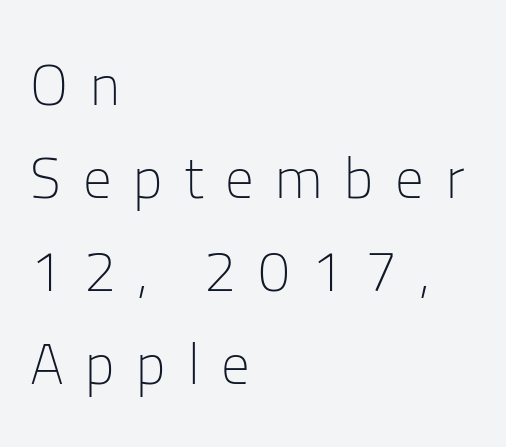
Q: Is the text bold? A: No.
Q: Is the text italic (slanted)? A: No, it is upright.
Q: Is the typeface a serif or a sans-serif typeface? A: Sans-serif.
Q: Is the text underlined? A: No.
Q: How is the paragraph aligned? A: Left-aligned.
Q: Is the spacing between letters normal or unusually wide? A: Unusually wide.
Q: Is the spacing between lines tight, normal or loose? A: Normal.
Q: Width (condensed, normal, or wide)? A: Normal.
Q: Stroke contrast? A: Low.
Q: x-height? A: Medium.
Q: Monospaced? A: No.
